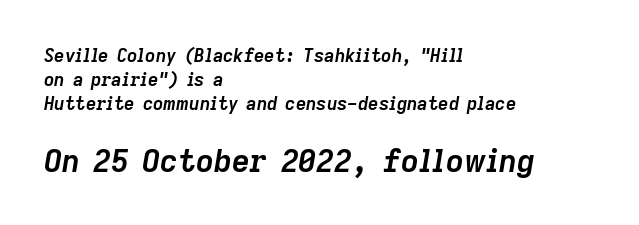
Students, this is bold: see how much ink each stroke carries. The passage shown begins with its smaller block and ends with its larger one. Alignment: flush left. Slant detected: the letters are inclined.
